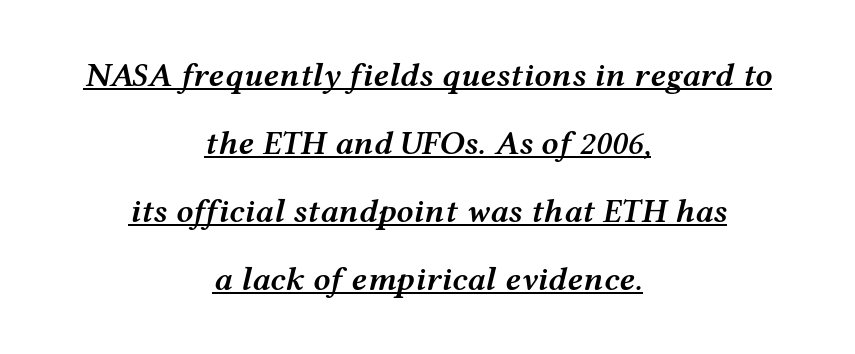
Q: Is the text bold? A: Semi-bold.
Q: Is the text italic (slanted)? A: Yes, it leans right by about 12 degrees.
Q: Is the text underlined? A: Yes.
Q: How is the paragraph aligned? A: Centered.
Q: Is the spacing between letters normal or unusually wide? A: Normal.
Q: Is the spacing between lines tight, normal or loose? A: Loose.
Q: Width (condensed, normal, or wide)? A: Wide.
Q: Stroke contrast? A: Medium.
Q: x-height? A: Medium.
Q: Monospaced? A: No.
